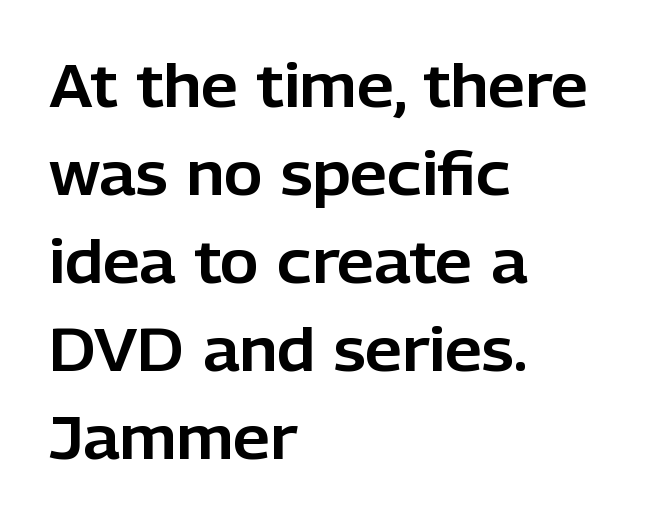
The image shows 59 px sans-serif type, upright; set left-aligned, normal line spacing (1.49x), normal letter spacing, not underlined; low stroke contrast and a medium x-height.
